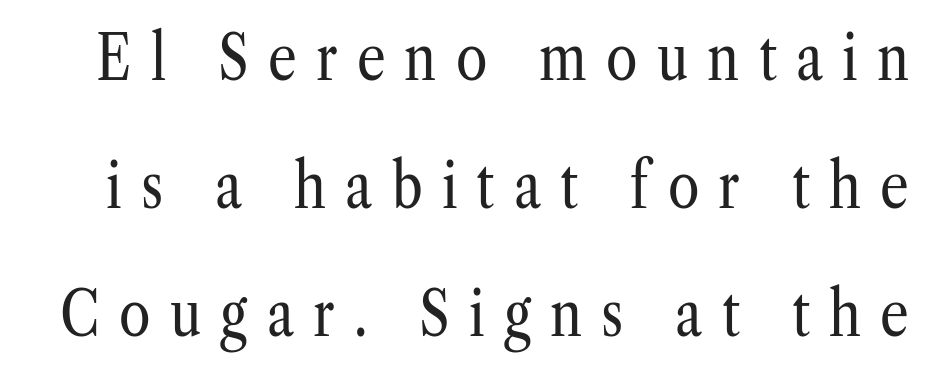
Q: Is the text bold? A: No.
Q: Is the text italic (slanted)? A: No, it is upright.
Q: Is the typeface a serif or a sans-serif typeface? A: Serif.
Q: Is the text underlined? A: No.
Q: Is the spacing between letters normal or unusually wide? A: Unusually wide.
Q: Is the spacing between lines tight, normal or loose? A: Loose.
Q: Width (condensed, normal, or wide)? A: Condensed.
Q: Stroke contrast? A: Low.
Q: x-height? A: Medium.
Q: Monospaced? A: No.
